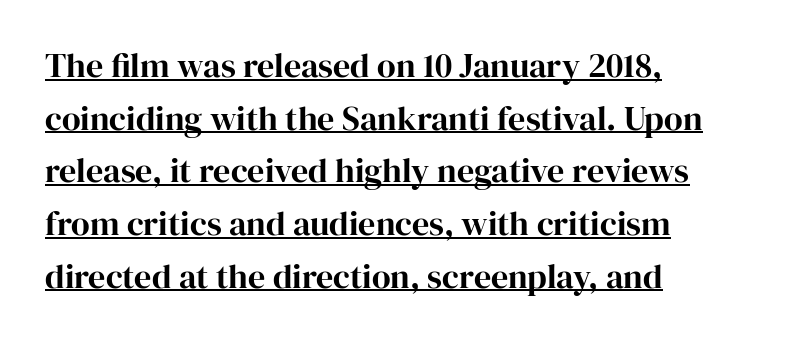
Q: Is the text italic (slanted)? A: No, it is upright.
Q: Is the typeface a serif or a sans-serif typeface? A: Serif.
Q: Is the text underlined? A: Yes.
Q: How is the paragraph aligned? A: Left-aligned.
Q: Is the spacing between letters normal or unusually wide? A: Normal.
Q: Is the spacing between lines tight, normal or loose? A: Normal.
Q: Width (condensed, normal, or wide)? A: Normal.
Q: Stroke contrast? A: High.
Q: x-height? A: Medium.
Q: Monospaced? A: No.
